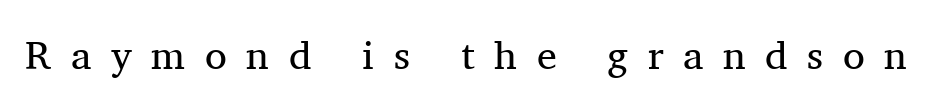
The image shows 40 px regular-weight serif type, upright; set unusually wide letter spacing (+0.49 em), not underlined; medium stroke contrast and a medium x-height.
